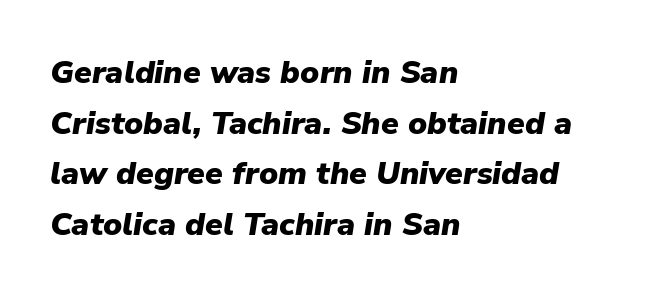
It's the slanting kind of type. Characters follow at the spacing the type designer built in. As a designer I'd log this as weight 700, bold. The specimen omits any rule beneath the text block's lines. Quick note: interline space is typical.
